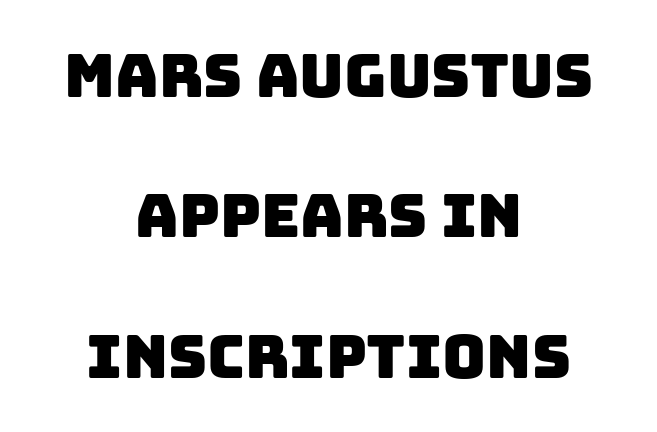
Q: Is the typeface a serif or a sans-serif typeface? A: Sans-serif.
Q: Is the text underlined? A: No.
Q: How is the paragraph aligned? A: Centered.
Q: Is the spacing between letters normal or unusually wide? A: Normal.
Q: Is the spacing between lines tight, normal or loose? A: Loose.
Q: Width (condensed, normal, or wide)? A: Normal.
Q: Stroke contrast? A: Low.
Q: x-height? A: Large.
Q: Monospaced? A: No.
